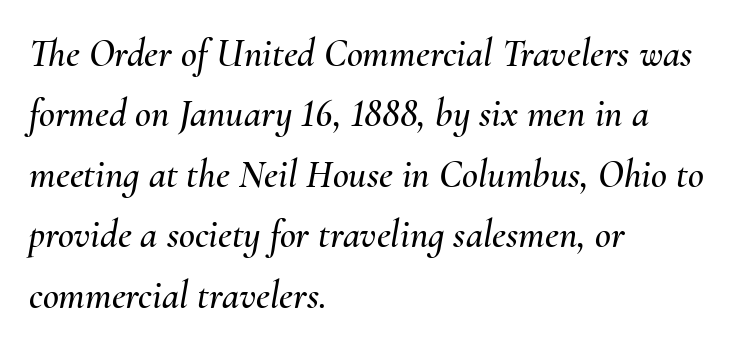
The image shows 39 px text type, italic (leaning right); set left-aligned, normal line spacing (1.55x), normal letter spacing, not underlined; medium stroke contrast and a small x-height.
